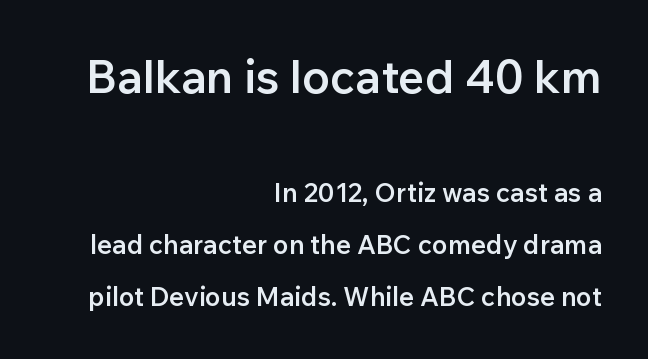
The image shows 46 px semibold sans-serif type, upright; set right-aligned, loose line spacing (2.0x), normal letter spacing, not underlined; the first (top) block is 1.77x larger; low stroke contrast and a medium x-height.
